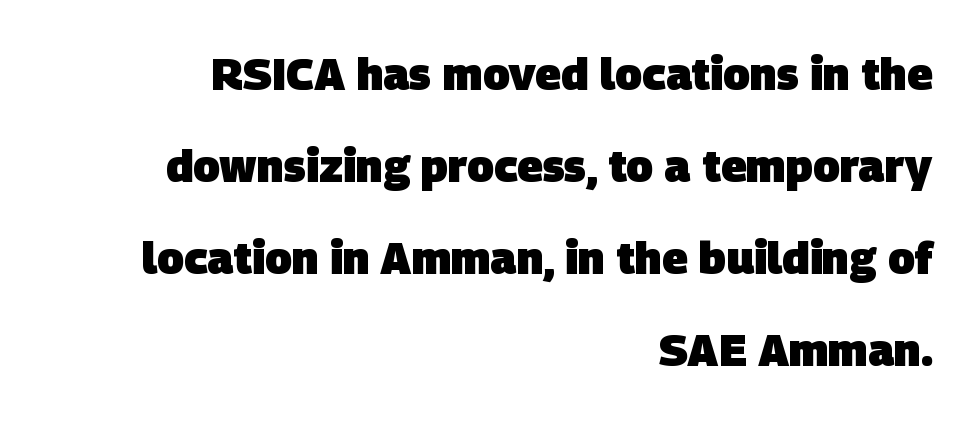
{"serif": "no", "bold": "yes", "weight": "heavy", "width": "normal", "stroke_contrast": "low", "x_height": "large", "monospaced": "no", "underline": "no", "align": "right", "line_spacing": "loose", "line_spacing_ratio": 2.09, "letter_spacing": "normal", "letter_spacing_em": 0.0, "glyph_px": 44}
